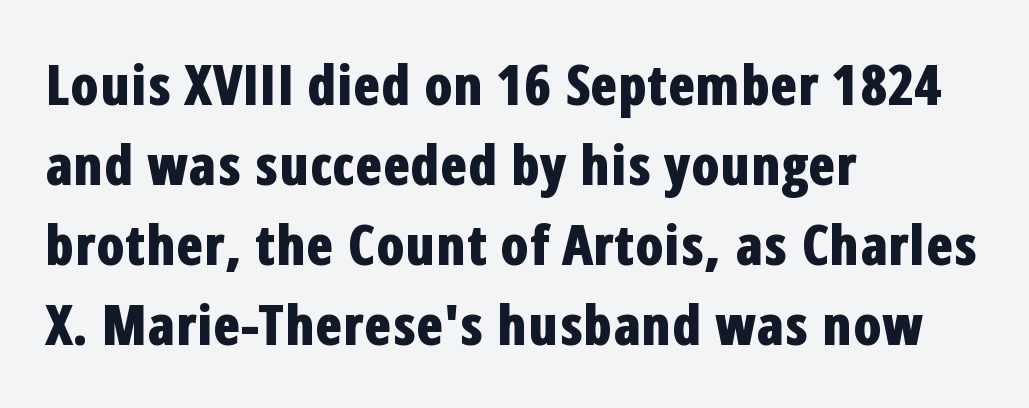
{"serif": "no", "italic": "no", "bold": "yes", "weight": "bold", "width": "condensed", "stroke_contrast": "low", "x_height": "medium", "monospaced": "no", "underline": "no", "align": "left", "line_spacing": "normal", "line_spacing_ratio": 1.43, "letter_spacing": "normal", "letter_spacing_em": 0.0, "glyph_px": 56}
